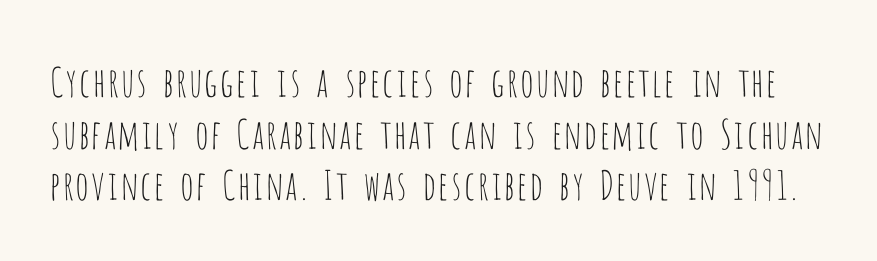
{"serif": "no", "italic": "no", "bold": "no", "weight": "thin", "width": "condensed", "stroke_contrast": "low", "x_height": "large", "monospaced": "no", "underline": "no", "line_spacing": "normal", "line_spacing_ratio": 1.29, "letter_spacing": "normal", "letter_spacing_em": 0.0, "glyph_px": 40}
